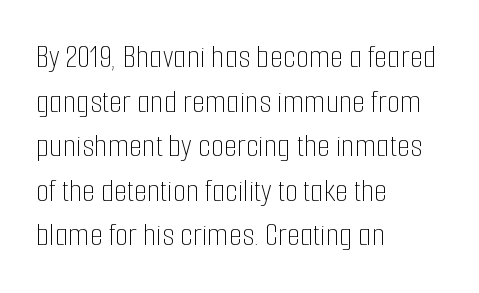
Q: Is the text bold? A: No.
Q: Is the text italic (slanted)? A: No, it is upright.
Q: Is the text underlined? A: No.
Q: How is the paragraph aligned? A: Left-aligned.
Q: Is the spacing between letters normal or unusually wide? A: Normal.
Q: Is the spacing between lines tight, normal or loose? A: Normal.
Q: Width (condensed, normal, or wide)? A: Condensed.
Q: Stroke contrast? A: Low.
Q: x-height? A: Medium.
Q: Monospaced? A: No.
